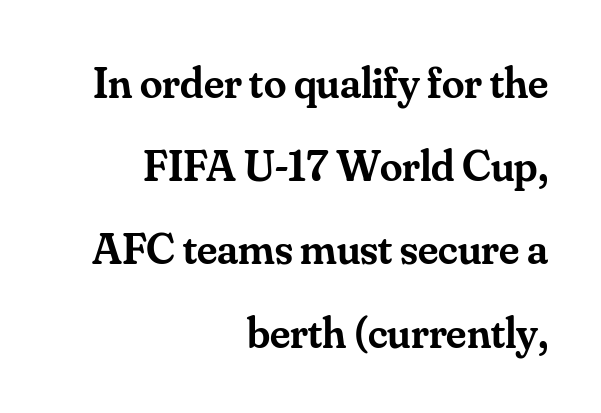
The image shows 45 px semibold serif type, upright; set right-aligned, line spacing 1.85x, normal letter spacing, not underlined; medium stroke contrast and a small x-height.
